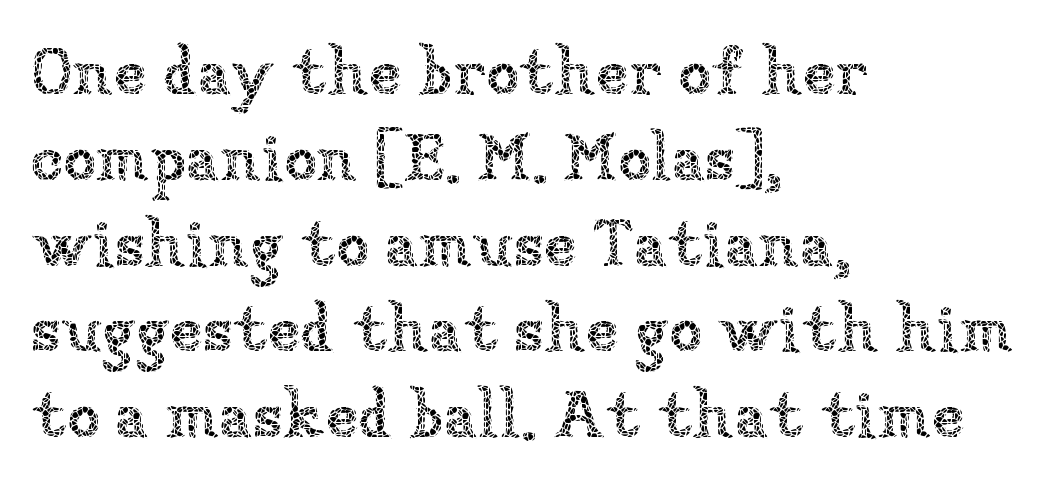
{"italic": "no", "bold": "no", "weight": "thin", "width": "normal", "stroke_contrast": "low", "x_height": "medium", "monospaced": "no", "underline": "no", "align": "left", "line_spacing": "normal", "line_spacing_ratio": 1.28, "letter_spacing": "normal", "letter_spacing_em": 0.0, "glyph_px": 67}
